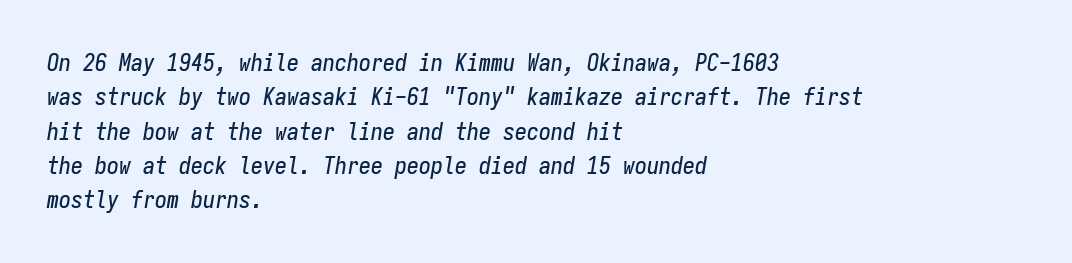
{"italic": "yes", "lean": "right", "slant_degrees": 9, "underline": "no", "align": "left", "line_spacing": "normal", "line_spacing_ratio": 1.43, "letter_spacing": "normal", "letter_spacing_em": 0.0, "glyph_px": 24}
